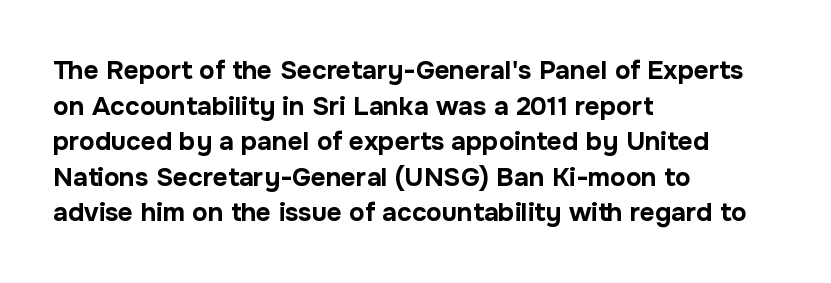
Q: Is the text bold? A: Yes.
Q: Is the text italic (slanted)? A: No, it is upright.
Q: Is the text underlined? A: No.
Q: How is the paragraph aligned? A: Left-aligned.
Q: Is the spacing between letters normal or unusually wide? A: Normal.
Q: Is the spacing between lines tight, normal or loose? A: Normal.
